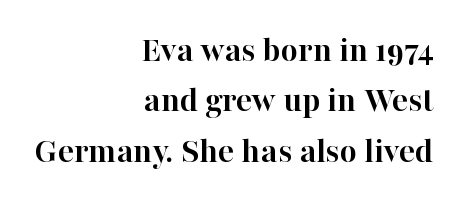
Q: Is the text bold? A: Yes.
Q: Is the text italic (slanted)? A: No, it is upright.
Q: Is the typeface a serif or a sans-serif typeface? A: Serif.
Q: Is the text underlined? A: No.
Q: How is the paragraph aligned? A: Right-aligned.
Q: Is the spacing between letters normal or unusually wide? A: Normal.
Q: Is the spacing between lines tight, normal or loose? A: Normal.
Q: Width (condensed, normal, or wide)? A: Normal.
Q: Stroke contrast? A: High.
Q: x-height? A: Medium.
Q: Monospaced? A: No.
